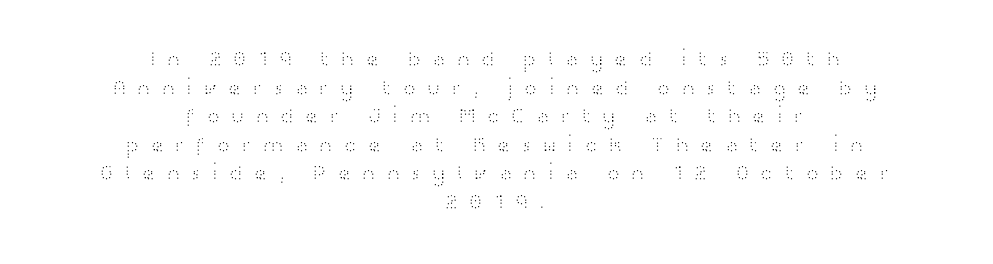
The image shows 22 px text type, upright; set centered, normal line spacing (1.3x), unusually wide letter spacing (+0.45 em), not underlined.
